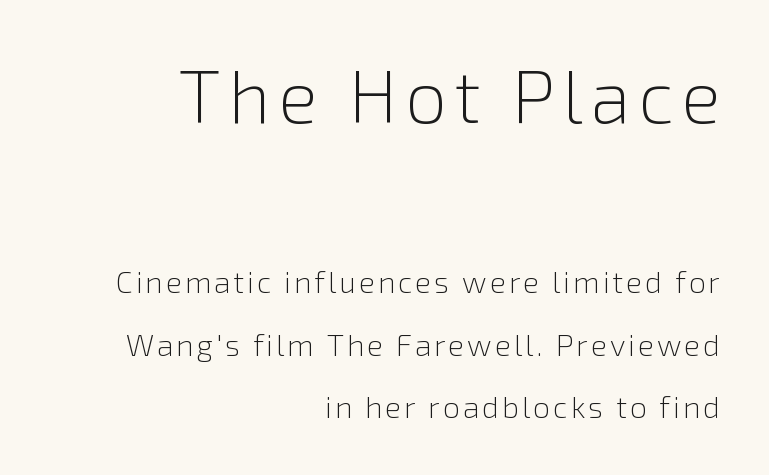
{"serif": "no", "italic": "no", "bold": "no", "weight": "light", "width": "normal", "stroke_contrast": "low", "x_height": "medium", "monospaced": "no", "underline": "no", "align": "right", "line_spacing": "loose", "line_spacing_ratio": 2.09, "larger_block": "first", "size_ratio": 2.47, "glyph_px": 74}
